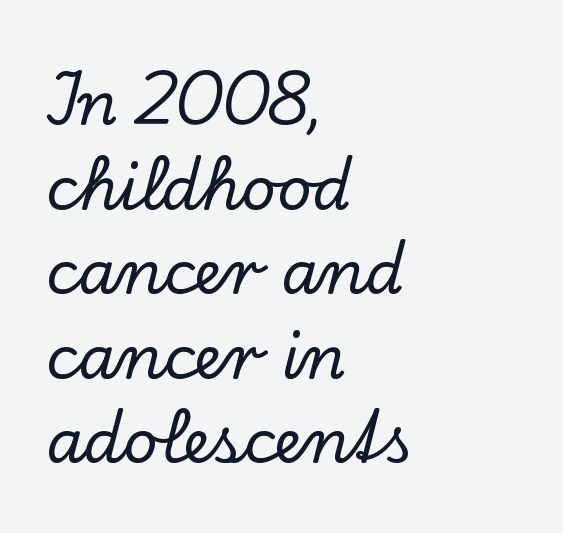
Unlike a clean sans, this face finishes its strokes with serifs. What stands out about the letter spacing? Nothing — it is the standard amount. The typesetter chose a ragged-right arrangement here.
